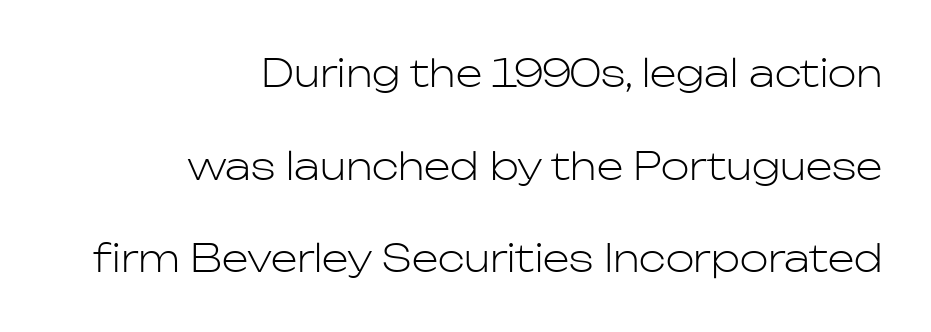
The image shows 38 px light sans-serif type, upright; set right-aligned, loose line spacing (2.44x), normal letter spacing, not underlined; low stroke contrast and a medium x-height.
